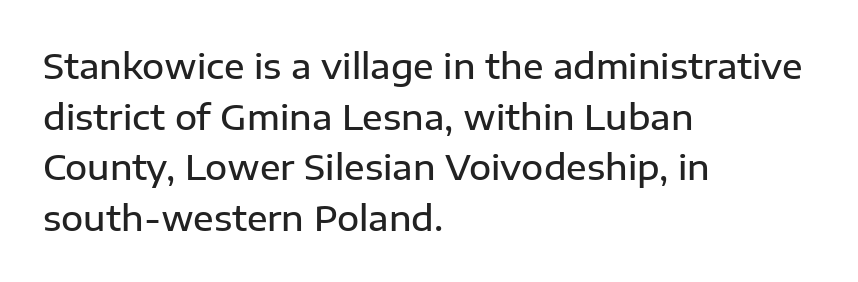
The image shows 34 px semibold sans-serif type, upright; set left-aligned, normal line spacing (1.49x), normal letter spacing, not underlined; low stroke contrast and a medium x-height.
